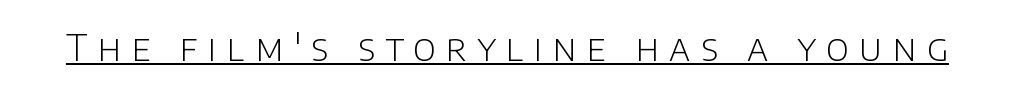
It's the straight-up-and-down kind of type. Looks like regular typesetting: each glyph gets only the width it needs. A typesetter would call this heavily tracked-out type. A quiet, ordinary-to-light weight characterises the typeface. The glyphs are accompanied by a horizontal stroke just below them.
